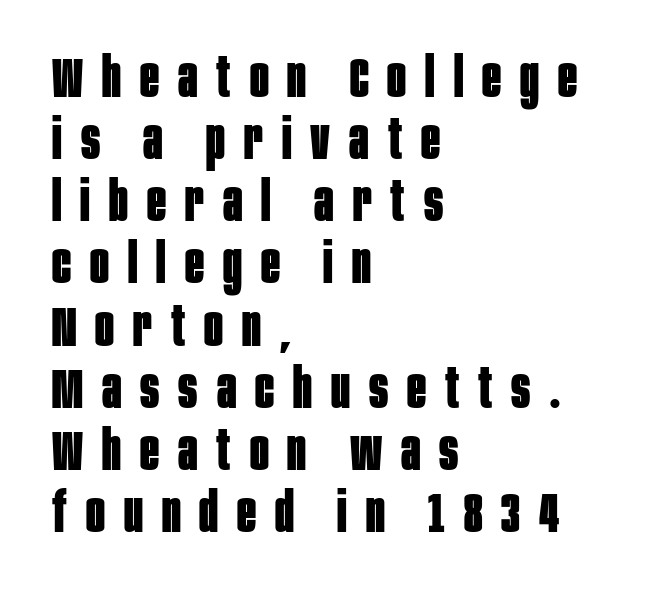
Q: Is the text bold? A: Yes.
Q: Is the text italic (slanted)? A: No, it is upright.
Q: Is the typeface a serif or a sans-serif typeface? A: Sans-serif.
Q: Is the text underlined? A: No.
Q: How is the paragraph aligned? A: Left-aligned.
Q: Is the spacing between letters normal or unusually wide? A: Unusually wide.
Q: Is the spacing between lines tight, normal or loose? A: Tight.
Q: Width (condensed, normal, or wide)? A: Condensed.
Q: Stroke contrast? A: Low.
Q: x-height? A: Large.
Q: Monospaced? A: No.
